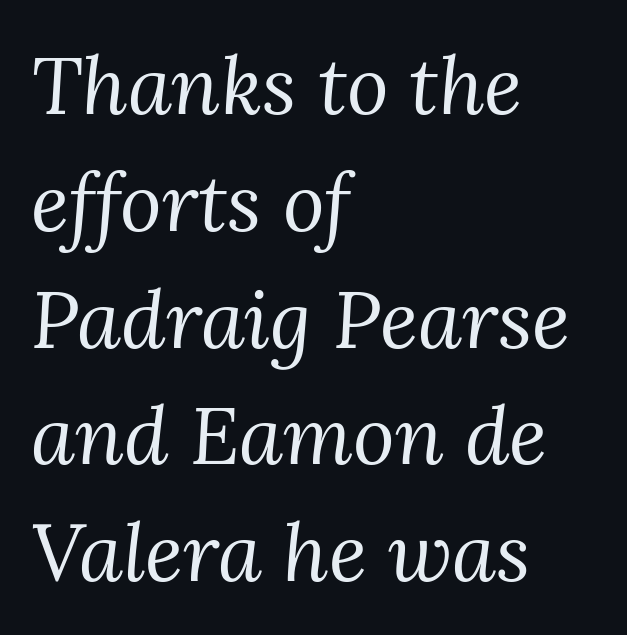
{"serif": "yes", "italic": "yes", "lean": "right", "slant_degrees": 3, "bold": "no", "weight": "regular", "width": "normal", "stroke_contrast": "medium", "x_height": "medium", "monospaced": "no", "underline": "no", "align": "left", "line_spacing": "normal", "line_spacing_ratio": 1.46, "letter_spacing": "normal", "letter_spacing_em": 0.0, "glyph_px": 80}
